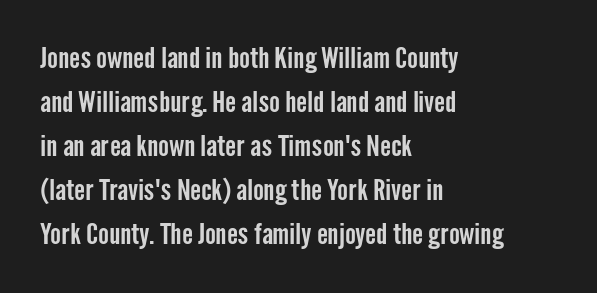
Q: Is the text italic (slanted)? A: No, it is upright.
Q: Is the typeface a serif or a sans-serif typeface? A: Sans-serif.
Q: Is the text underlined? A: No.
Q: How is the paragraph aligned? A: Left-aligned.
Q: Is the spacing between letters normal or unusually wide? A: Normal.
Q: Is the spacing between lines tight, normal or loose? A: Normal.
Q: Width (condensed, normal, or wide)? A: Condensed.
Q: Stroke contrast? A: Low.
Q: x-height? A: Medium.
Q: Monospaced? A: No.
